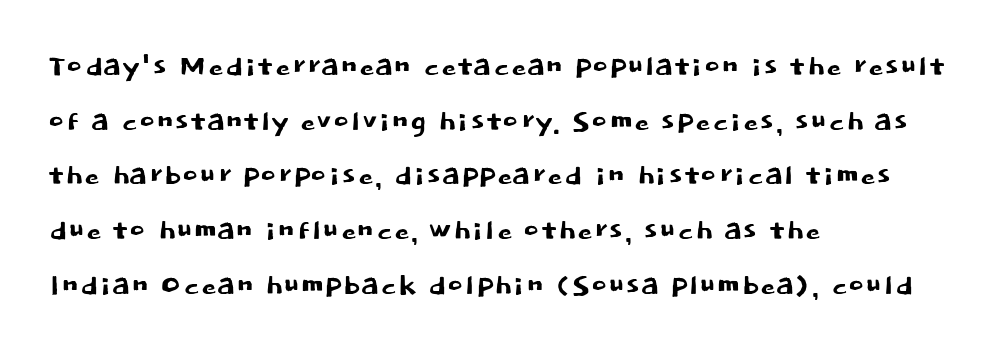
Q: Is the text italic (slanted)? A: No, it is upright.
Q: Is the typeface a serif or a sans-serif typeface? A: Sans-serif.
Q: Is the text underlined? A: No.
Q: How is the paragraph aligned? A: Left-aligned.
Q: Is the spacing between letters normal or unusually wide? A: Normal.
Q: Is the spacing between lines tight, normal or loose? A: Normal.
Q: Width (condensed, normal, or wide)? A: Normal.
Q: Stroke contrast? A: Low.
Q: x-height? A: Large.
Q: Monospaced? A: No.
